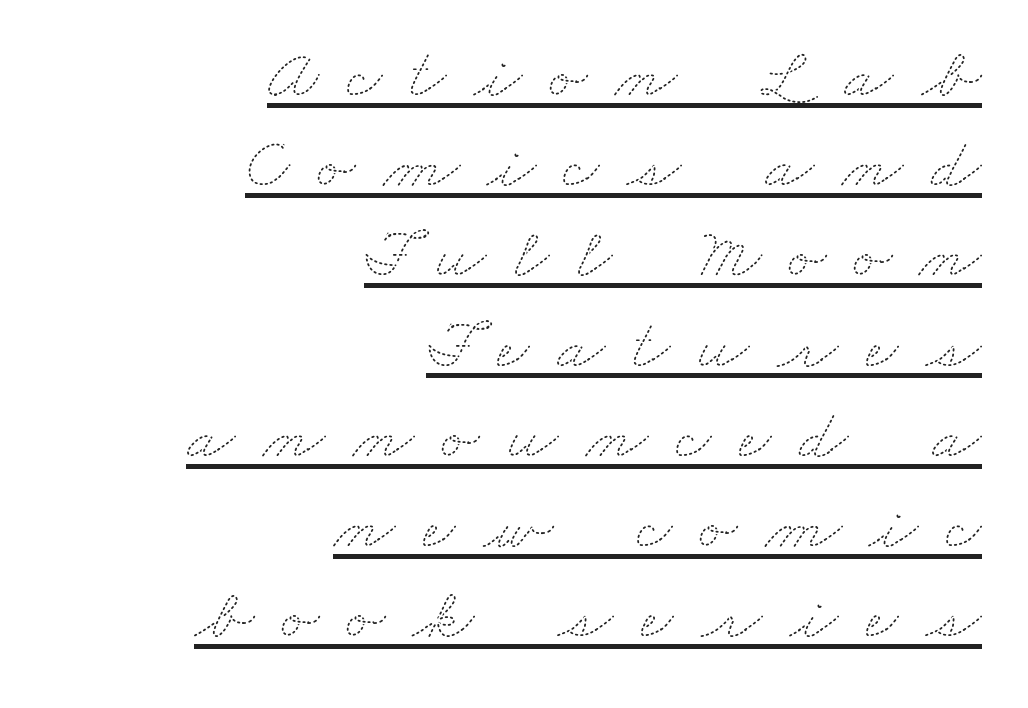
{"bold": "no", "weight": "thin", "width": "wide", "stroke_contrast": "medium", "x_height": "small", "monospaced": "no", "underline": "yes", "align": "right", "line_spacing": "normal", "line_spacing_ratio": 1.27, "letter_spacing": "wide", "letter_spacing_em": 0.39, "glyph_px": 71}
